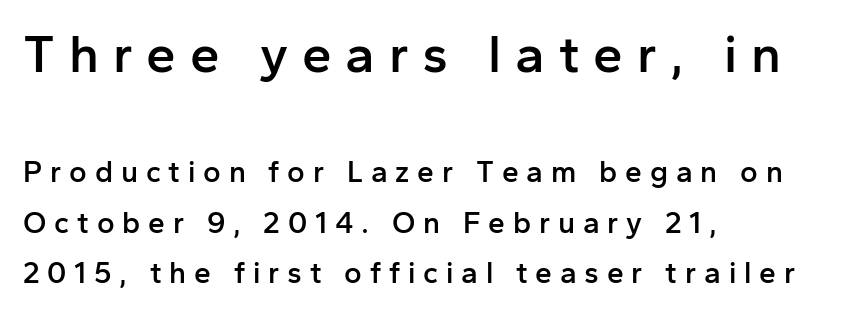
Q: Is the text bold? A: Semi-bold.
Q: Is the text italic (slanted)? A: No, it is upright.
Q: Is the typeface a serif or a sans-serif typeface? A: Sans-serif.
Q: Is the text underlined? A: No.
Q: How is the paragraph aligned? A: Left-aligned.
Q: Is the spacing between letters normal or unusually wide? A: Unusually wide.
Q: Is the spacing between lines tight, normal or loose? A: Normal.
Q: Which block of text is set in a larger size, the first (top) or the second (bottom)? A: The first (top) one.
Q: Width (condensed, normal, or wide)? A: Normal.
Q: Stroke contrast? A: Low.
Q: x-height? A: Medium.
Q: Monospaced? A: No.
